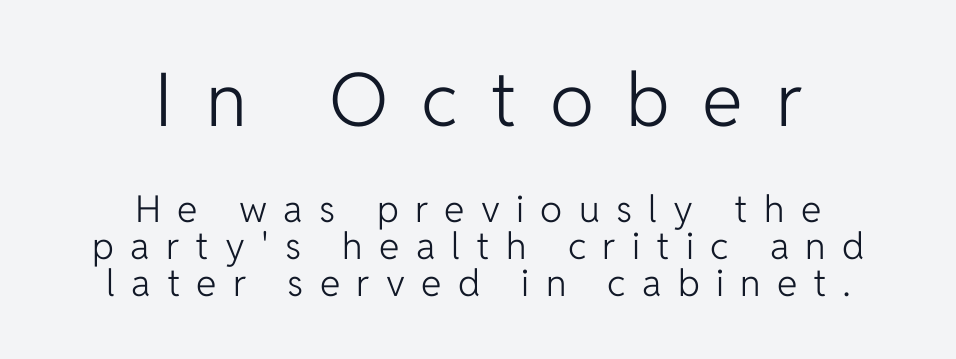
The zone under the glyphs is completely vacant. Weight: in the light-to-regular range. Words appear elongated and porous because spacing is wide. Posture: straight, roman, zero tilt. The more generous point size was reserved for the upper chunk. Do the characters align in a grid? No, the font is proportional.
